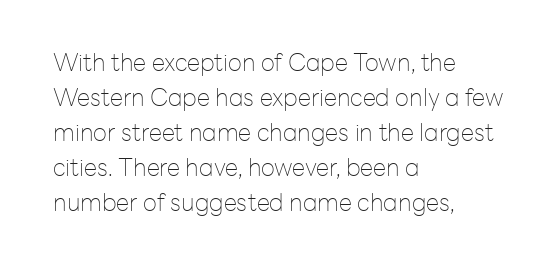
No word sits above an underline. This is the regular roman posture of the typeface. The lines in this sample share a left origin and differ only in where they stop. Successive baselines arrive at the customary interval.
